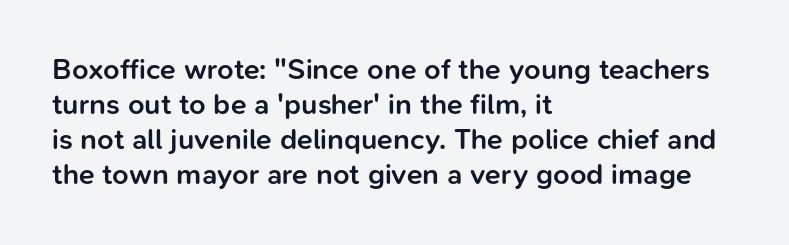
The image shows 29 px semibold sans-serif type, upright; set left-aligned, line spacing 1.21x, normal letter spacing, not underlined; low stroke contrast and a medium x-height.
